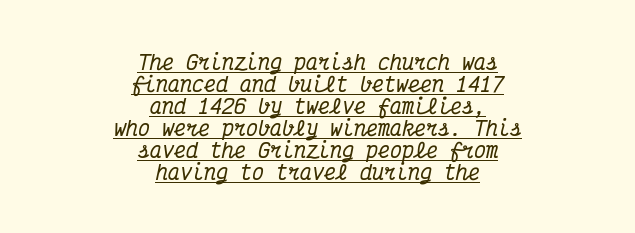
Horizontal bands of white between lines are thin slivers. Is there an underline? Yes — a line sits under the letters. Yep, that's italic — everything's leaning. Horizontally, the lines are justified to the midpoint only. The horizontal fit of the characters is conventional and even.
